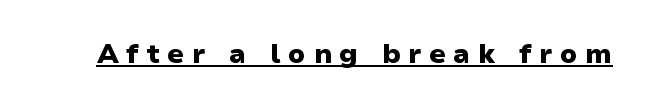
{"italic": "no", "bold": "yes", "underline": "yes", "letter_spacing": "wide", "letter_spacing_em": 0.28, "glyph_px": 27}
